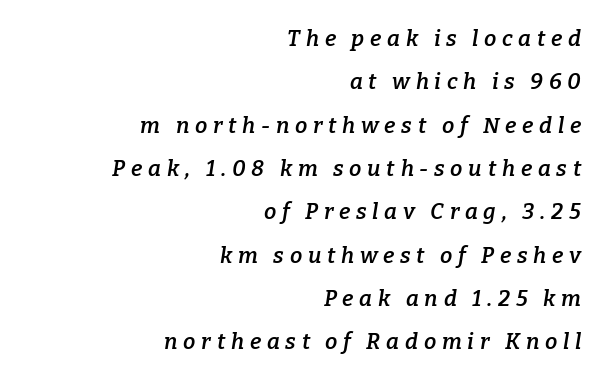
Q: Is the text bold? A: Semi-bold.
Q: Is the text italic (slanted)? A: Yes, it leans right by about 9 degrees.
Q: Is the text underlined? A: No.
Q: How is the paragraph aligned? A: Right-aligned.
Q: Is the spacing between letters normal or unusually wide? A: Unusually wide.
Q: Is the spacing between lines tight, normal or loose? A: Loose.
